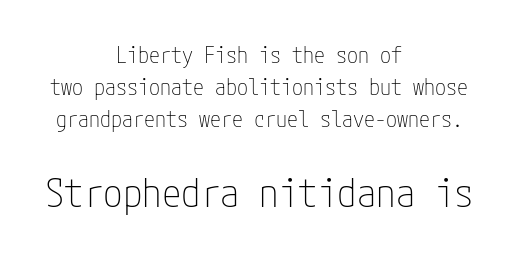
{"serif": "no", "italic": "no", "bold": "no", "weight": "thin", "width": "condensed", "stroke_contrast": "low", "x_height": "medium", "underline": "no", "align": "center", "line_spacing": "normal", "line_spacing_ratio": 1.45, "letter_spacing": "normal", "letter_spacing_em": 0.0, "larger_block": "second", "size_ratio": 1.77, "glyph_px": 39}
